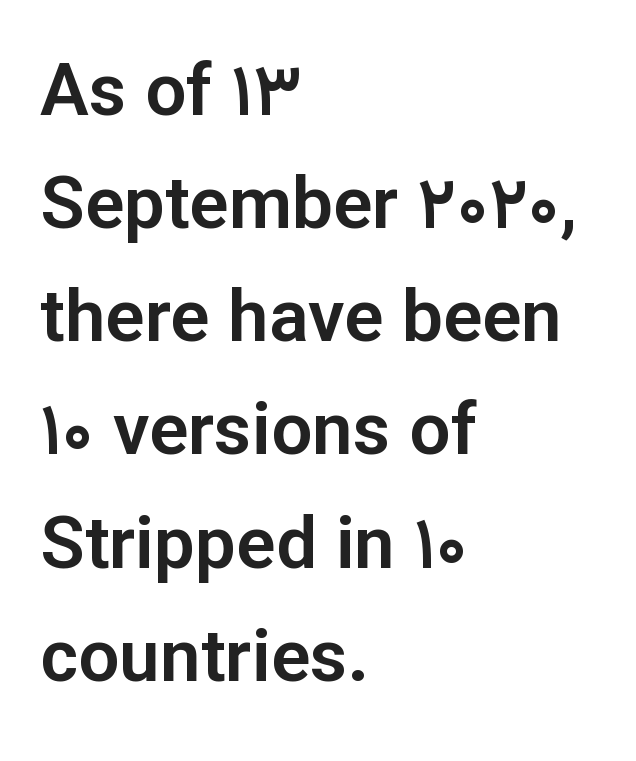
{"serif": "no", "italic": "no", "width": "normal", "stroke_contrast": "low", "x_height": "medium", "monospaced": "no", "underline": "no", "align": "left", "line_spacing": "normal", "line_spacing_ratio": 1.55, "letter_spacing": "normal", "letter_spacing_em": 0.0, "glyph_px": 73}
